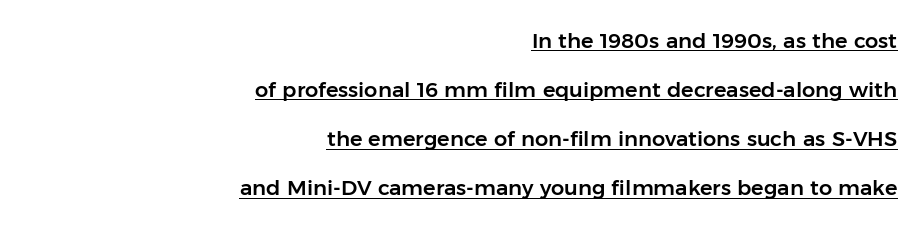
The image shows 21 px text type, upright; set right-aligned, loose line spacing (2.34x), normal letter spacing, underlined.
